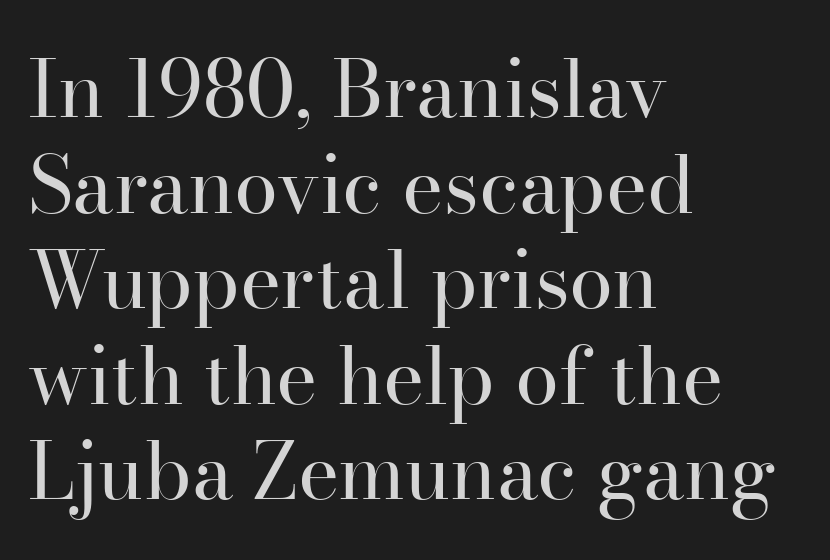
Q: Is the text bold? A: No.
Q: Is the text italic (slanted)? A: No, it is upright.
Q: Is the typeface a serif or a sans-serif typeface? A: Serif.
Q: Is the text underlined? A: No.
Q: How is the paragraph aligned? A: Left-aligned.
Q: Is the spacing between letters normal or unusually wide? A: Normal.
Q: Width (condensed, normal, or wide)? A: Normal.
Q: Stroke contrast? A: High.
Q: x-height? A: Small.
Q: Monospaced? A: No.
